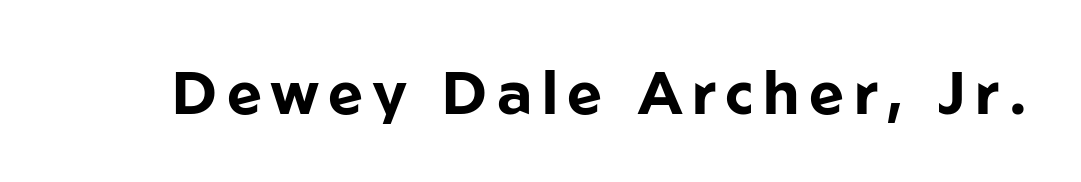
Q: Is the text bold? A: Yes.
Q: Is the text italic (slanted)? A: No, it is upright.
Q: Is the typeface a serif or a sans-serif typeface? A: Sans-serif.
Q: Is the text underlined? A: No.
Q: Width (condensed, normal, or wide)? A: Normal.
Q: Stroke contrast? A: Low.
Q: x-height? A: Medium.
Q: Monospaced? A: No.
